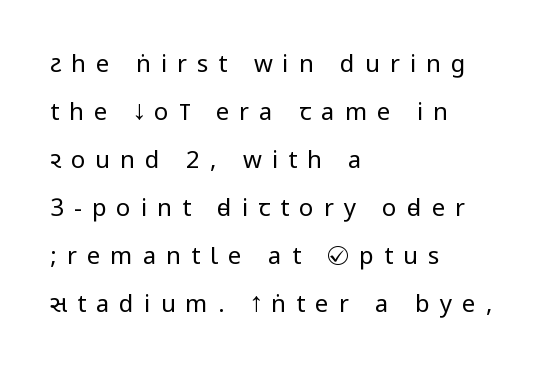
The type sits square on the baseline with zero lean. The space between consecutive lines is lavish. A classic flush-left, rag-right setting is used for this passage. This is not heavy type; no bold has been used. These lines have a slow, spaced-out rhythm from letter to letter. The area under the type is left untouched.
